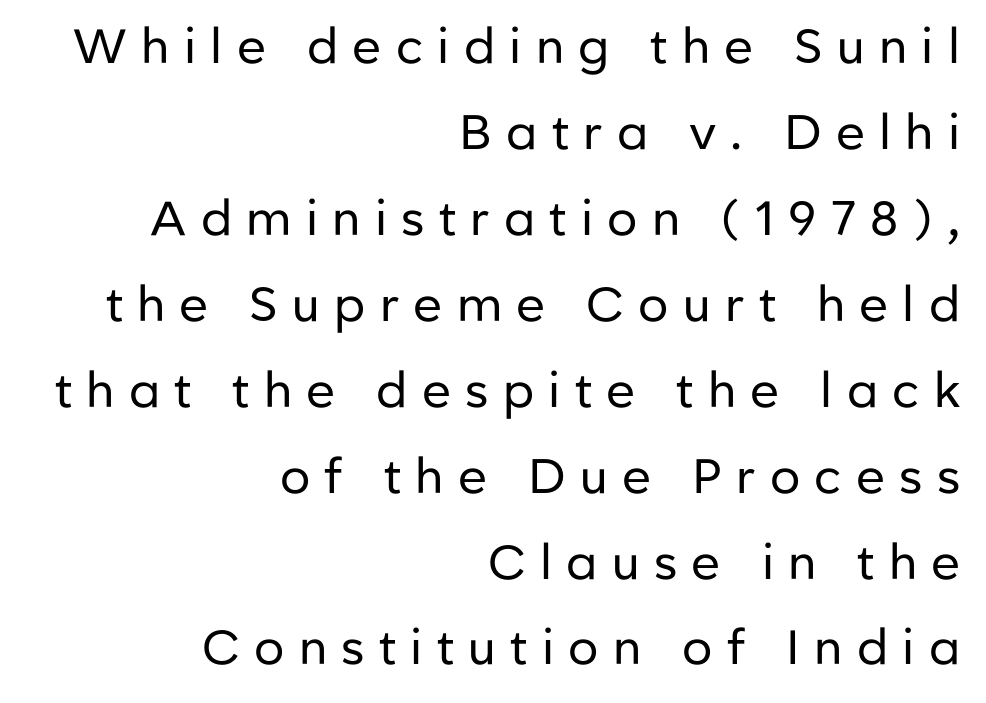
A typesetter would label this face a sans. Designer's note — italics off, roman on. Think standard paragraph weight, or any step lighter than that. A clean baseline with only descenders dipping below it.
